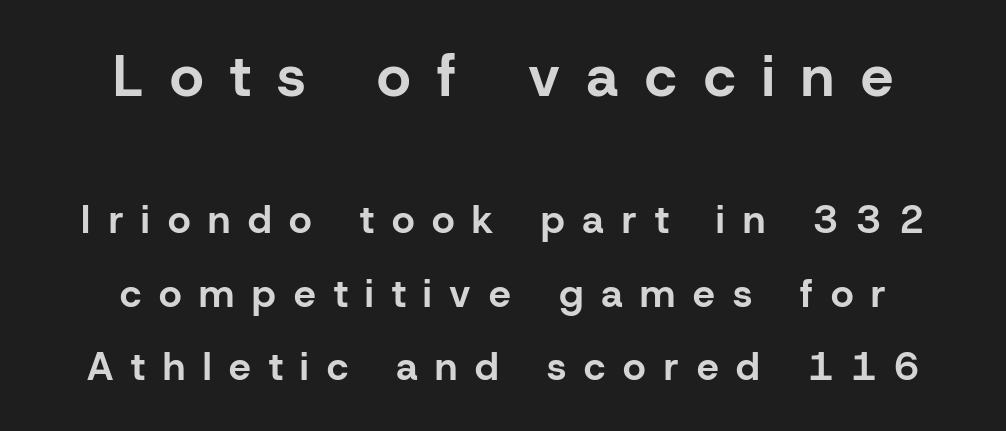
Q: Is the text bold? A: Yes.
Q: Is the text italic (slanted)? A: No, it is upright.
Q: Is the typeface a serif or a sans-serif typeface? A: Sans-serif.
Q: Is the text underlined? A: No.
Q: How is the paragraph aligned? A: Centered.
Q: Is the spacing between letters normal or unusually wide? A: Unusually wide.
Q: Which block of text is set in a larger size, the first (top) or the second (bottom)? A: The first (top) one.
Q: Width (condensed, normal, or wide)? A: Normal.
Q: Stroke contrast? A: Low.
Q: x-height? A: Medium.
Q: Monospaced? A: No.
